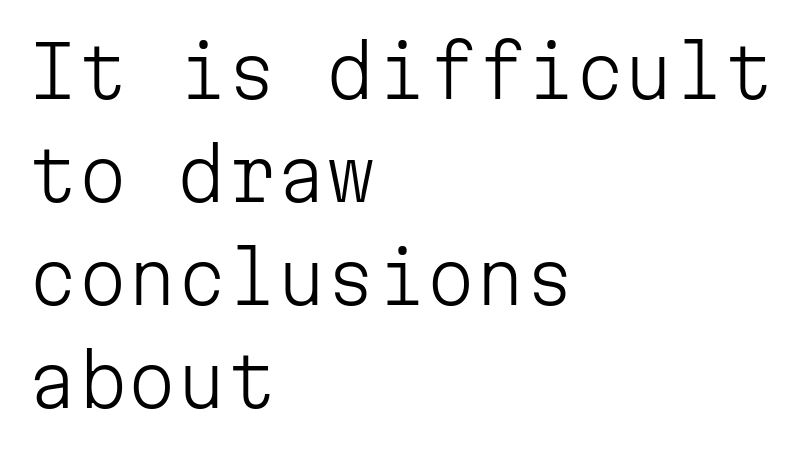
Q: Is the text bold? A: No.
Q: Is the text italic (slanted)? A: No, it is upright.
Q: Is the typeface a serif or a sans-serif typeface? A: Sans-serif.
Q: Is the text underlined? A: No.
Q: How is the paragraph aligned? A: Left-aligned.
Q: Is the spacing between letters normal or unusually wide? A: Normal.
Q: Is the spacing between lines tight, normal or loose? A: Normal.
Q: Width (condensed, normal, or wide)? A: Normal.
Q: Stroke contrast? A: Low.
Q: x-height? A: Medium.
Q: Monospaced? A: Yes.
